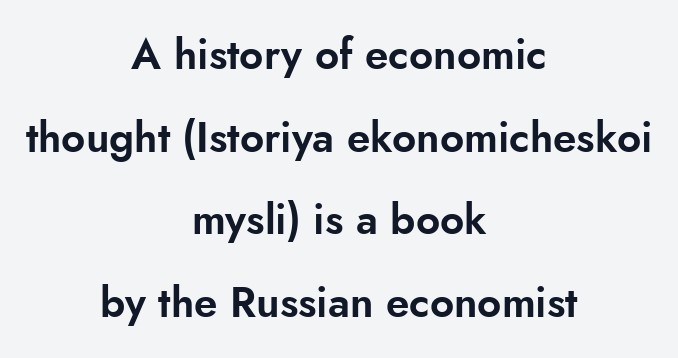
The image shows 42 px sans-serif type, upright; set centered, loose line spacing (1.97x), normal letter spacing, not underlined; low stroke contrast and a small x-height.
